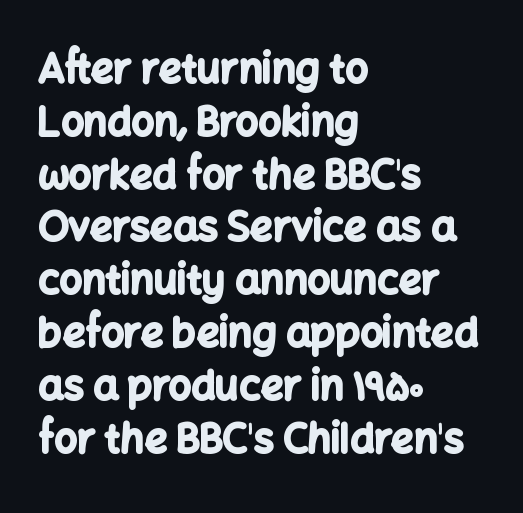
{"serif": "no", "italic": "no", "bold": "yes", "weight": "bold", "width": "normal", "stroke_contrast": "low", "x_height": "medium", "monospaced": "no", "underline": "no", "align": "left", "line_spacing": "normal", "line_spacing_ratio": 1.32, "letter_spacing": "normal", "letter_spacing_em": 0.0, "glyph_px": 40}
